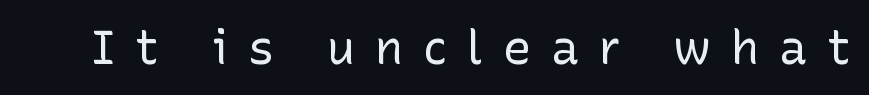
{"serif": "no", "italic": "no", "bold": "no", "weight": "regular", "width": "normal", "stroke_contrast": "low", "x_height": "medium", "monospaced": "no", "underline": "no", "letter_spacing": "wide", "letter_spacing_em": 0.42, "glyph_px": 47}
